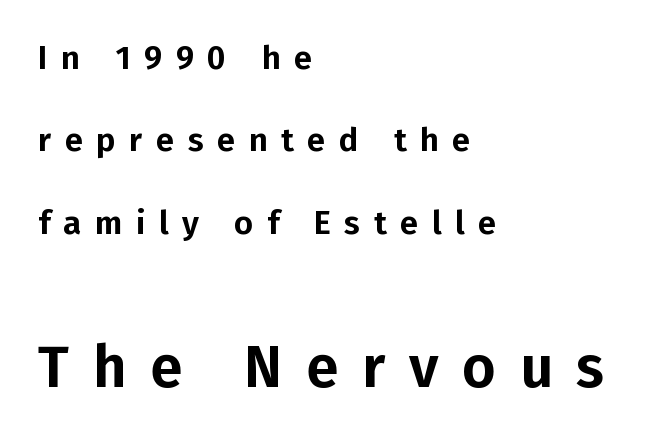
{"serif": "no", "italic": "no", "width": "normal", "stroke_contrast": "low", "x_height": "medium", "monospaced": "no", "underline": "no", "align": "left", "line_spacing": "loose", "line_spacing_ratio": 2.5, "letter_spacing": "wide", "letter_spacing_em": 0.41, "larger_block": "second", "size_ratio": 1.76, "glyph_px": 58}
